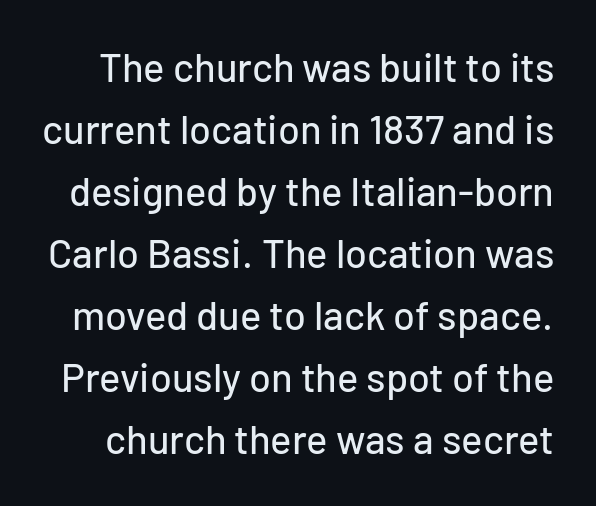
The specimen omits any rule beneath the text block's lines. Ascenders rise straight up at ninety degrees. Here the designer chose a conventional face with non-uniform glyph widths. This rendering leaves character spacing at its baseline value. The vertical gap from one line to the next is medium.
